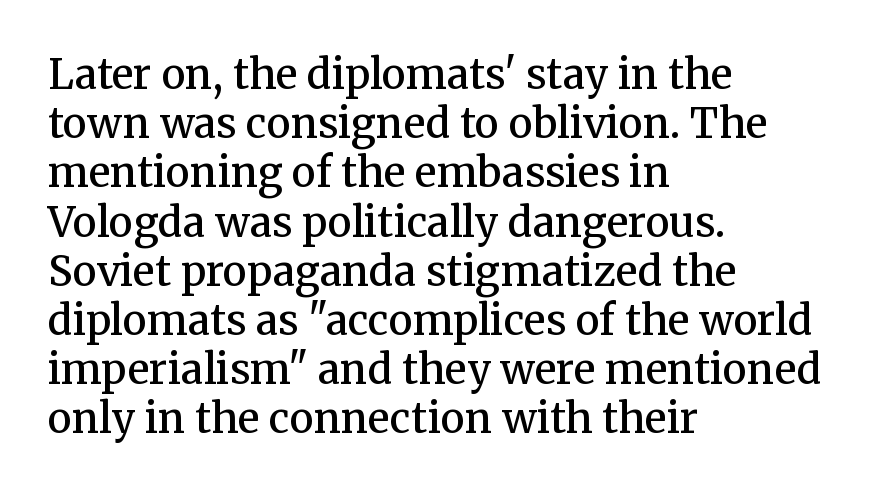
Check the space under the baseline: it is left empty. You can tell from the footed stems that serif type was used. Bold? Not quite — semibold, heavier than regular but stopping short. If you drew a ruler down the left edge, every line would touch it. Nothing unusual about the tracking: characters are spaced as the font intends. Looks like regular typesetting: each glyph gets only the width it needs.
